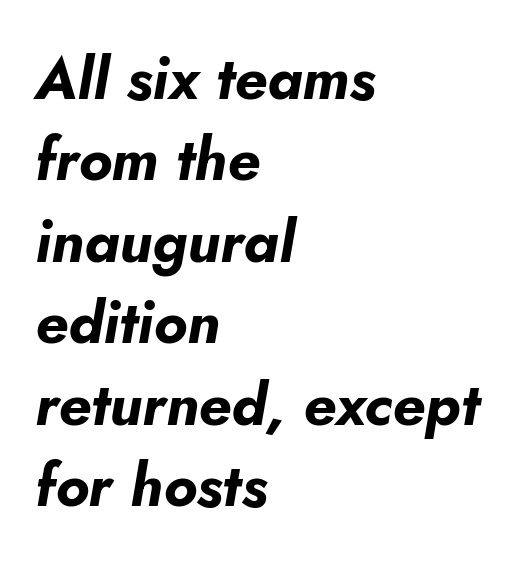
{"italic": "yes", "lean": "right", "slant_degrees": 5, "bold": "yes", "weight": "bold", "width": "normal", "stroke_contrast": "low", "x_height": "small", "monospaced": "no", "underline": "no", "align": "left", "line_spacing": "normal", "line_spacing_ratio": 1.38, "letter_spacing": "normal", "letter_spacing_em": 0.0, "glyph_px": 59}
